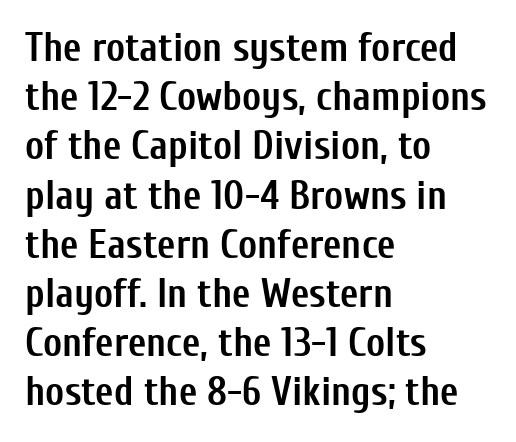
The image shows 40 px semibold, condensed sans-serif type, upright; set left-aligned, line spacing 1.23x, normal letter spacing, not underlined; low stroke contrast and a medium x-height.
